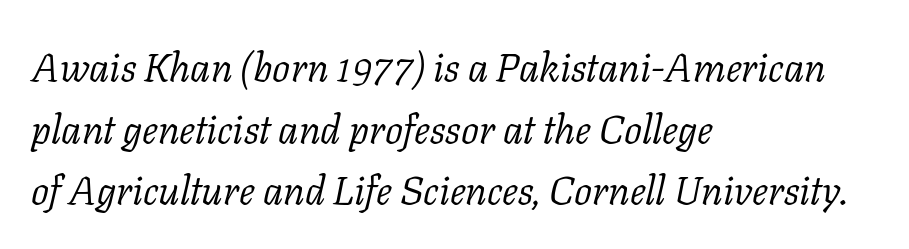
The area under the type is left untouched. One-word summary of the alignment: left. This sample uses an oblique cut, with every glyph tilted off the vertical. Here the designer chose a conventional face with non-uniform glyph widths.
